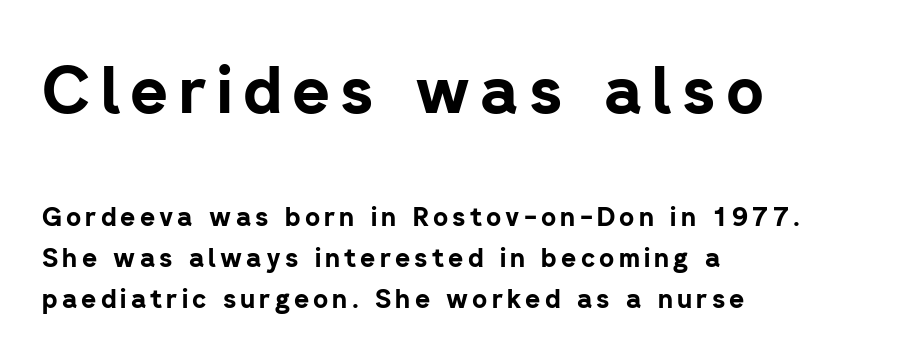
{"serif": "no", "italic": "no", "bold": "yes", "weight": "bold", "width": "normal", "stroke_contrast": "low", "x_height": "medium", "monospaced": "no", "underline": "no", "align": "left", "line_spacing": "normal", "line_spacing_ratio": 1.58, "larger_block": "first", "size_ratio": 2.5, "glyph_px": 65}
